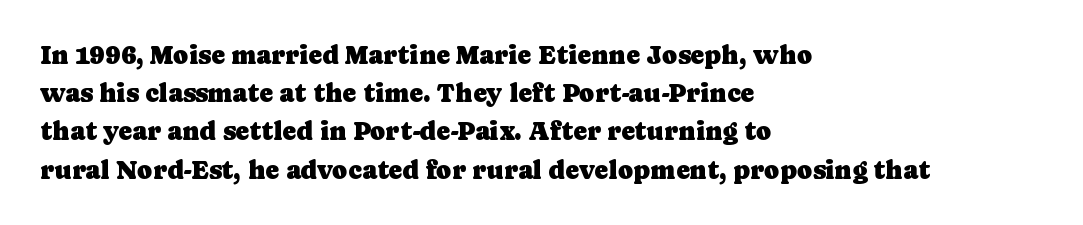
Q: Is the text italic (slanted)? A: No, it is upright.
Q: Is the text underlined? A: No.
Q: How is the paragraph aligned? A: Left-aligned.
Q: Is the spacing between letters normal or unusually wide? A: Normal.
Q: Is the spacing between lines tight, normal or loose? A: Normal.
